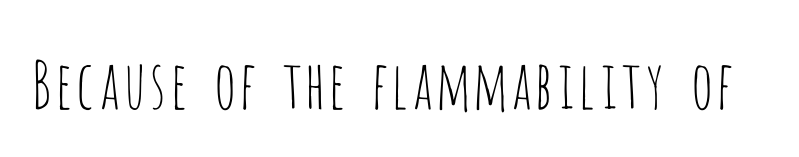
Caption: standard tracking, unaltered. Is this a fixed-width face? No — the glyphs have proportional, varying widths. Every character sits straight up, as roman type does. The text was rendered using a sans face with plain stroke endings. Summary of weight: not heavy and not bold.
